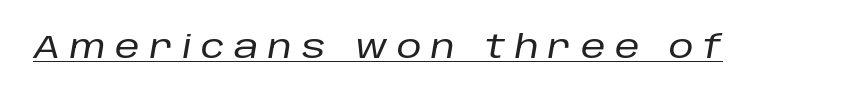
The image shows 31 px text type, italic (leaning right); set unusually wide letter spacing (+0.31 em), underlined; low stroke contrast and a large x-height.
